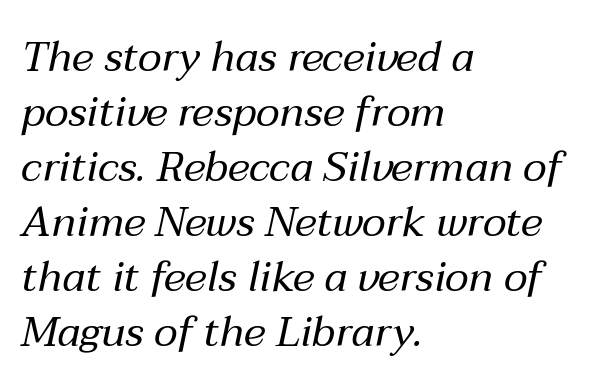
The image shows 42 px regular-weight type, italic (leaning right); set left-aligned, normal line spacing (1.31x), normal letter spacing, not underlined; medium stroke contrast and a medium x-height.
